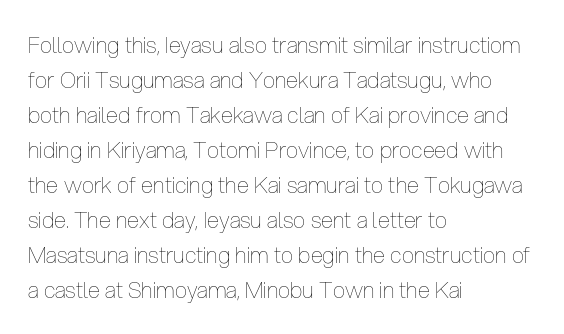
{"italic": "no", "bold": "no", "underline": "no", "align": "left", "line_spacing": "normal", "line_spacing_ratio": 1.59, "letter_spacing": "normal", "letter_spacing_em": 0.0, "glyph_px": 22}
